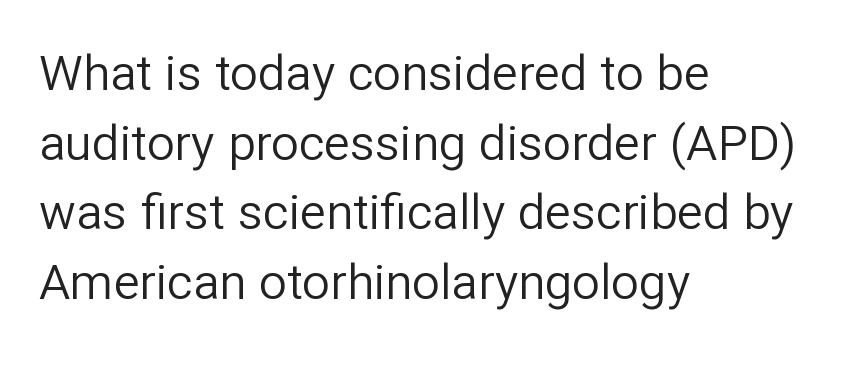
The image shows 49 px regular-weight sans-serif type, upright; set left-aligned, normal line spacing (1.42x), normal letter spacing, not underlined; low stroke contrast and a medium x-height.
